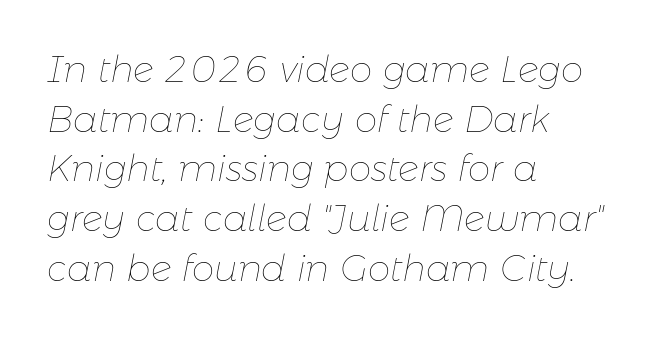
{"italic": "yes", "lean": "right", "slant_degrees": 11, "bold": "no", "weight": "thin", "width": "normal", "stroke_contrast": "low", "x_height": "medium", "monospaced": "no", "underline": "no", "align": "left", "line_spacing": "normal", "line_spacing_ratio": 1.38, "letter_spacing": "normal", "letter_spacing_em": 0.0, "glyph_px": 36}
